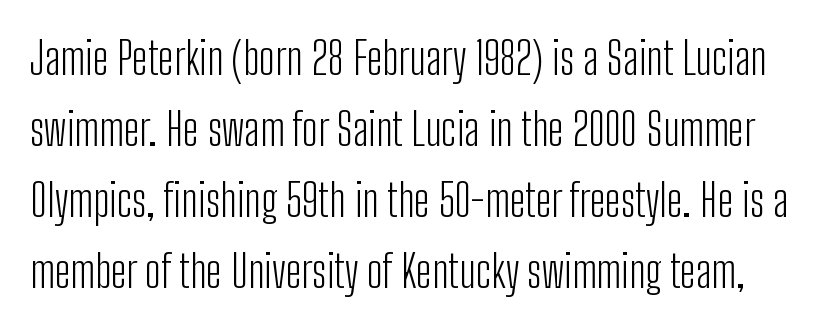
Glance below the letters and you will spot only blank space. This sample uses an upright cut, with every glyph sitting square on the baseline. The vertical gap from one line to the next is medium. Glyph-to-glyph distance matches everyday printed text. Type style note: lacks serifs.
